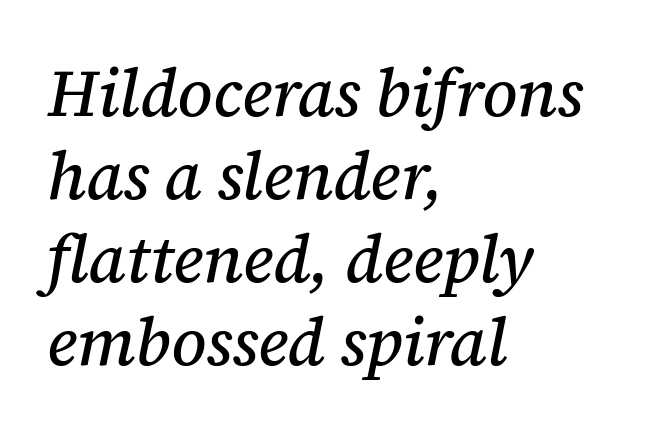
{"serif": "yes", "italic": "yes", "lean": "right", "slant_degrees": 12, "width": "normal", "stroke_contrast": "medium", "x_height": "medium", "monospaced": "no", "underline": "no", "align": "left", "line_spacing": "normal", "line_spacing_ratio": 1.26, "letter_spacing": "normal", "letter_spacing_em": 0.0, "glyph_px": 66}
